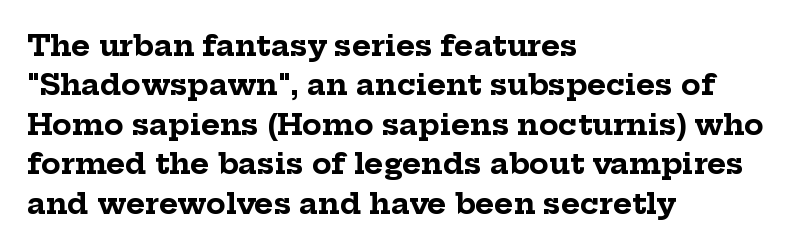
Q: Is the text bold? A: Yes.
Q: Is the text italic (slanted)? A: No, it is upright.
Q: Is the typeface a serif or a sans-serif typeface? A: Serif.
Q: Is the text underlined? A: No.
Q: How is the paragraph aligned? A: Left-aligned.
Q: Is the spacing between letters normal or unusually wide? A: Normal.
Q: Is the spacing between lines tight, normal or loose? A: Normal.
Q: Width (condensed, normal, or wide)? A: Normal.
Q: Stroke contrast? A: Low.
Q: x-height? A: Medium.
Q: Monospaced? A: No.
